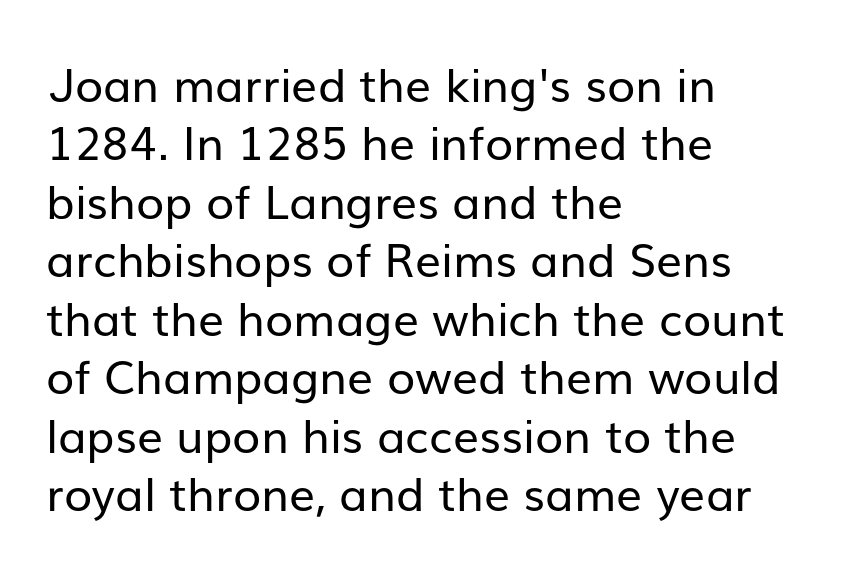
The image shows 46 px regular-weight sans-serif type, upright; set left-aligned, normal line spacing (1.27x), normal letter spacing, not underlined; low stroke contrast and a medium x-height.
